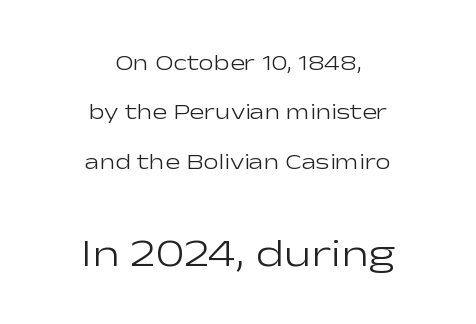
The image shows 39 px light, wide sans-serif type, upright; set centered, loose line spacing (2.25x), normal letter spacing, not underlined; the second (bottom) block is 1.77x larger; low stroke contrast and a medium x-height.
